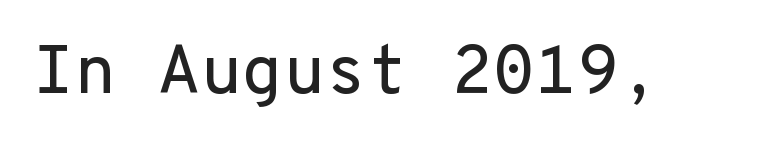
Examine the stroke ends and you'll find no serifs. The gaps between neighbouring characters are ordinary and unremarkable. Has an underline been added? It has not. Think of a typewriter: that constant character pitch is what you see here. Nope, not italic — everything's standing straight.
